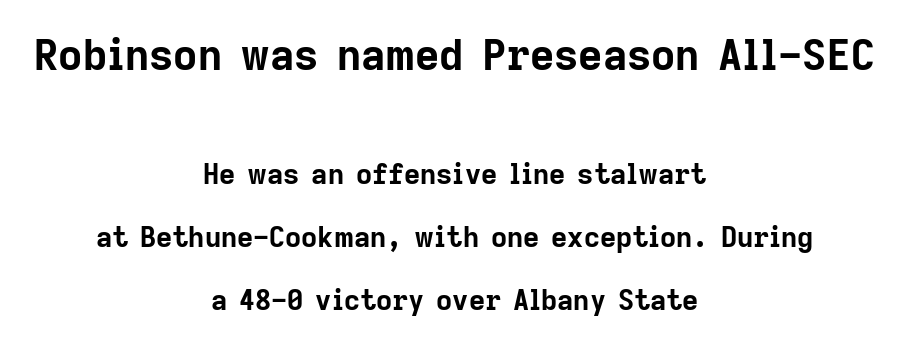
{"serif": "no", "italic": "no", "bold": "yes", "weight": "bold", "width": "normal", "stroke_contrast": "low", "x_height": "medium", "monospaced": "no", "underline": "no", "align": "center", "line_spacing": "loose", "line_spacing_ratio": 2.25, "letter_spacing": "normal", "letter_spacing_em": 0.0, "larger_block": "first", "size_ratio": 1.5, "glyph_px": 42}
